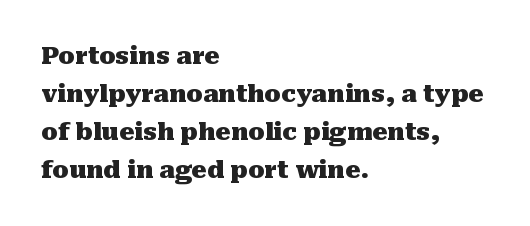
Any mark beneath the type? The region is blank. The letters stand upright; this is a roman face. The type is set solid horizontally, with unmodified tracking. Which margin do the lines hug? The left one — the right edge is uneven. The rendering uses a bold face; every stroke is thick and dark.
